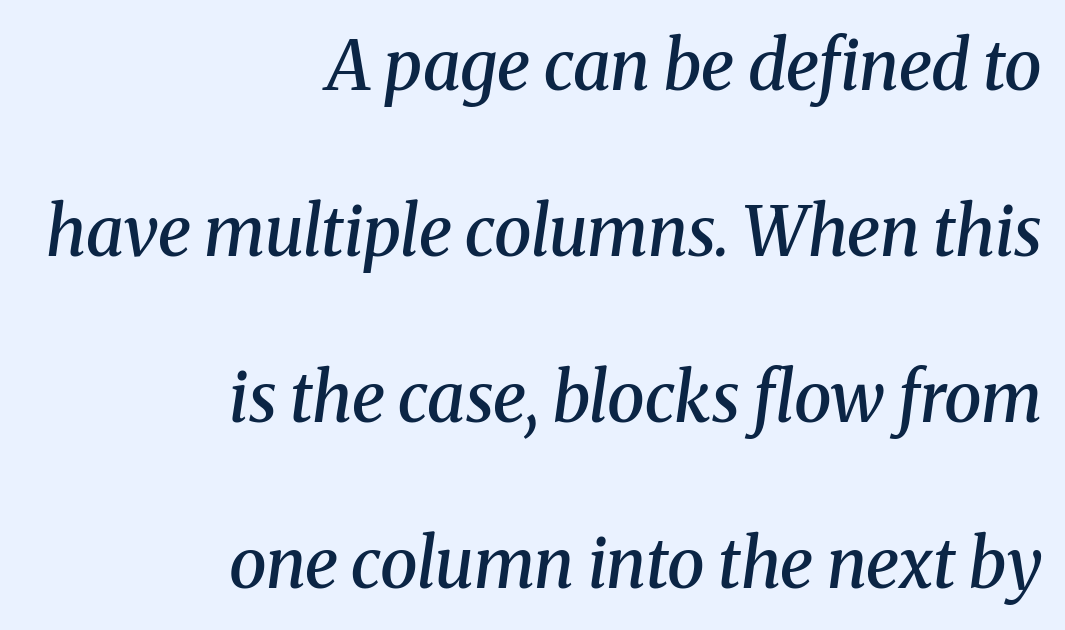
The image shows 68 px semibold serif type, italic (leaning right); set right-aligned, loose line spacing (2.44x), normal letter spacing, not underlined; medium stroke contrast and a medium x-height.
